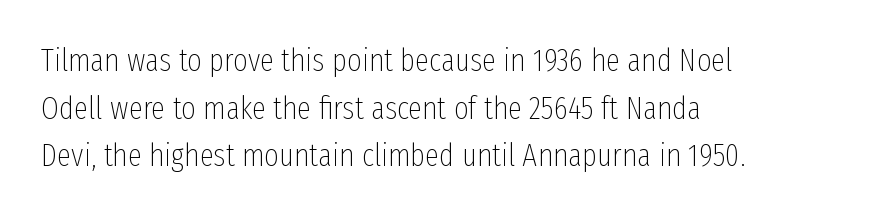
{"serif": "no", "italic": "no", "bold": "no", "weight": "thin", "width": "condensed", "stroke_contrast": "low", "x_height": "medium", "monospaced": "no", "underline": "no", "align": "left", "line_spacing": "normal", "line_spacing_ratio": 1.49, "letter_spacing": "normal", "letter_spacing_em": 0.0, "glyph_px": 32}
